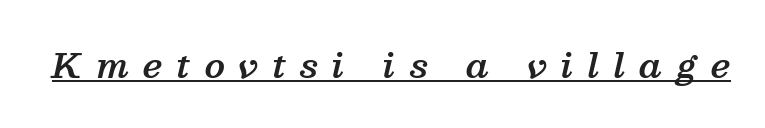
As a designer I'd log this as weight 600, semibold. A typesetter would call this proportional, since set widths differ per character. Rendered with sloped, italic letterforms. Quick note: underline on.
